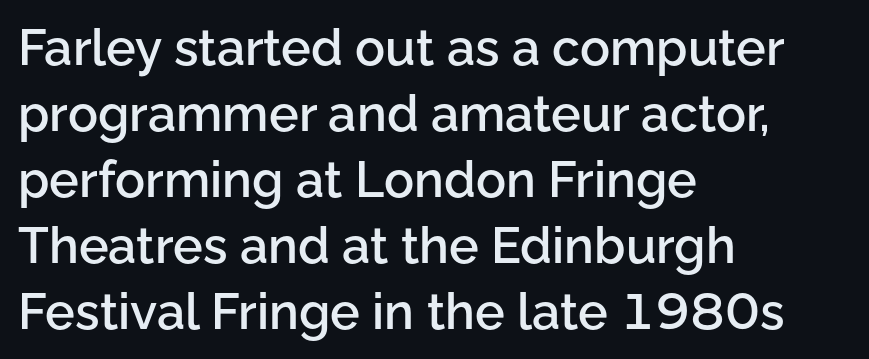
The type family on display is of the sans-serif kind. Check the space under the baseline: it is left empty. Short note: letters normally spaced. Strokes here are thickened, but only to semibold level. All the whitespace from short lines collects on the right. How would I describe the line gaps? Plain and ordinary.
